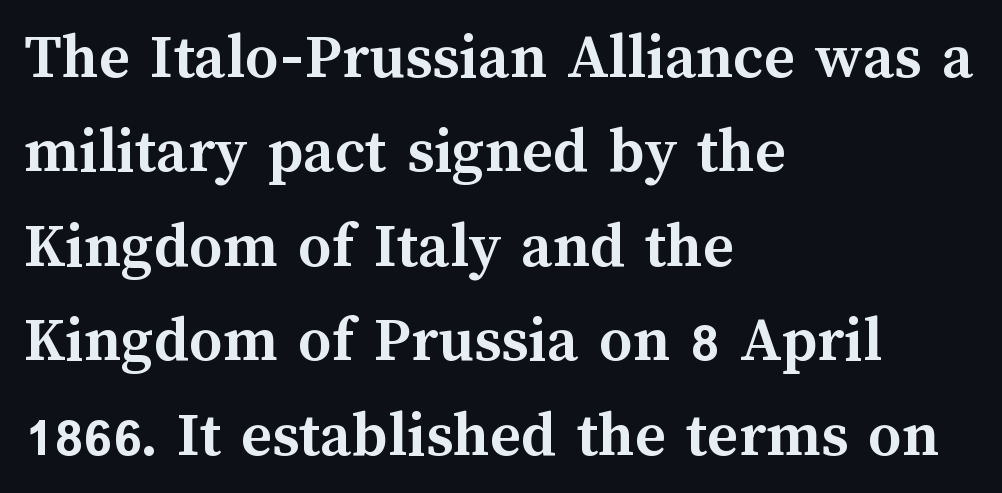
The image shows 66 px semibold type, upright; set left-aligned, normal line spacing (1.43x), normal letter spacing, not underlined; medium stroke contrast and a medium x-height.
